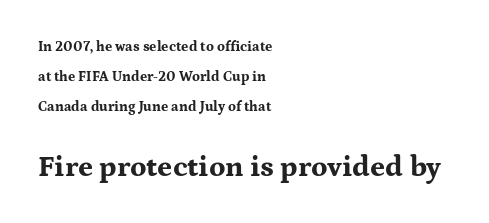
The image shows 29 px bold, wide serif type, upright; set left-aligned, loose line spacing (2.14x), normal letter spacing, not underlined; the second (bottom) block is 2.07x larger; medium stroke contrast and a medium x-height.
